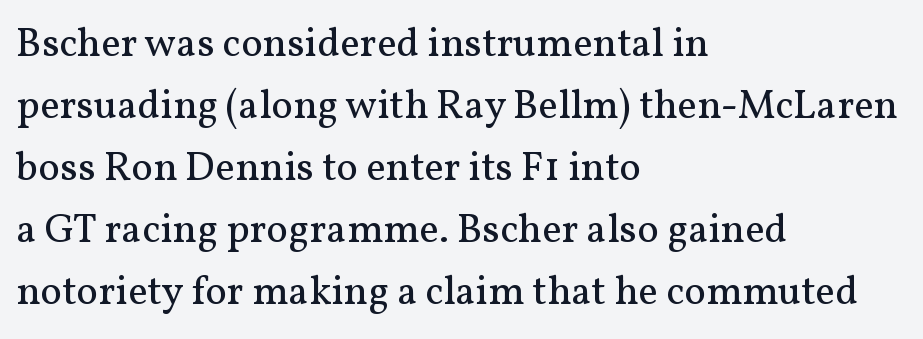
{"serif": "yes", "italic": "no", "bold": "no", "weight": "regular", "width": "normal", "stroke_contrast": "medium", "x_height": "medium", "monospaced": "no", "underline": "no", "align": "left", "line_spacing": "normal", "line_spacing_ratio": 1.51, "letter_spacing": "normal", "letter_spacing_em": 0.0, "glyph_px": 41}
